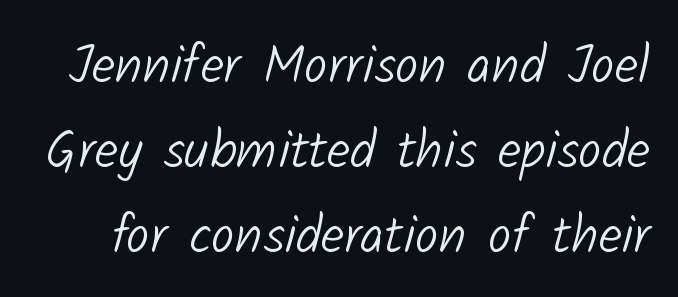
{"serif": "no", "bold": "no", "weight": "light", "width": "normal", "stroke_contrast": "low", "x_height": "medium", "monospaced": "no", "underline": "no", "line_spacing": "normal", "line_spacing_ratio": 1.6, "letter_spacing": "normal", "letter_spacing_em": 0.0, "glyph_px": 53}
